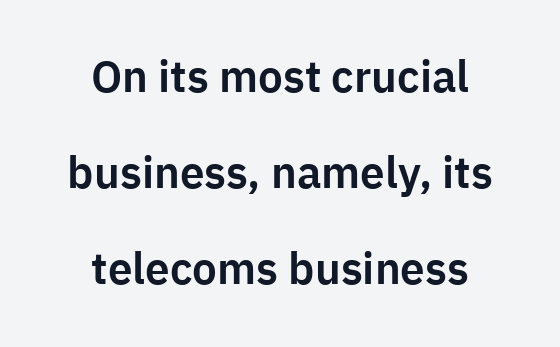
{"serif": "no", "italic": "no", "width": "normal", "stroke_contrast": "low", "x_height": "medium", "monospaced": "no", "underline": "no", "align": "center", "line_spacing": "loose", "line_spacing_ratio": 2.18, "letter_spacing": "normal", "letter_spacing_em": 0.0, "glyph_px": 44}
